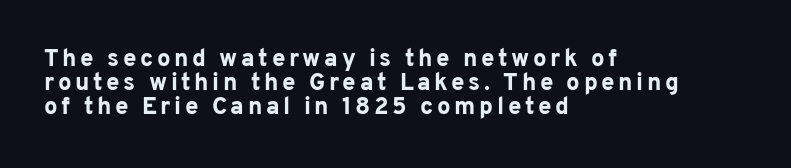
The image shows 24 px bold type, upright; set left-aligned, tight line spacing (1.0x), not underlined.
